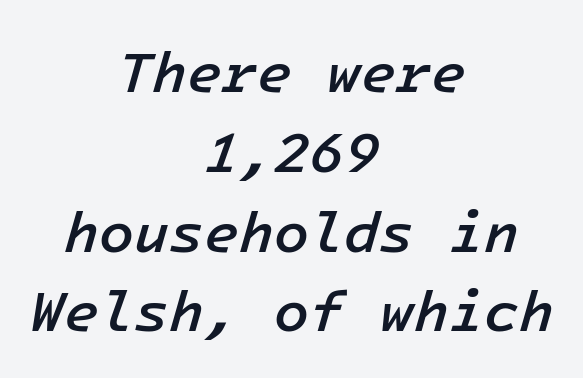
{"italic": "yes", "lean": "right", "slant_degrees": 16, "bold": "semi", "weight": "semibold", "width": "normal", "stroke_contrast": "low", "x_height": "medium", "underline": "no", "align": "center", "line_spacing": "normal", "line_spacing_ratio": 1.4, "letter_spacing": "normal", "letter_spacing_em": 0.0, "glyph_px": 57}
